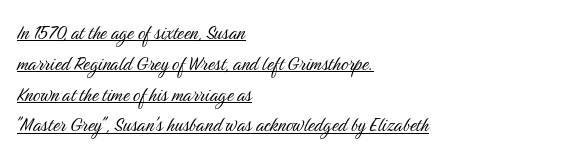
{"bold": "no", "underline": "yes", "align": "left", "line_spacing": "normal", "line_spacing_ratio": 1.34, "letter_spacing": "normal", "letter_spacing_em": 0.0, "glyph_px": 23}
